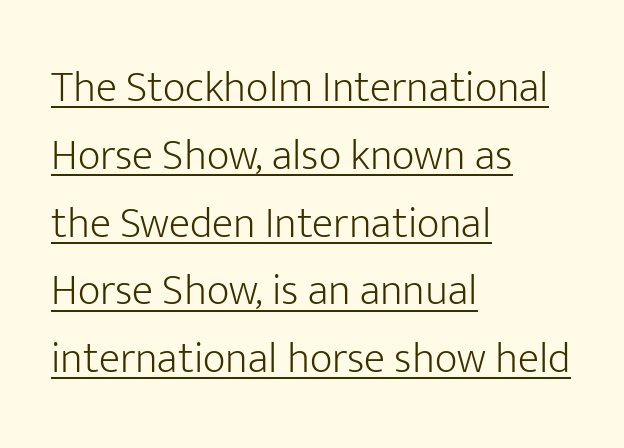
The passage shown stacks its lines at a standard gap. What decoration does the sample have? An underline. The compositor pushed each line to the left boundary. The face used here is a sans, in the tradition of grotesques and geometrics. Is this a heavy cut? Hardly; it is regular or lighter.
